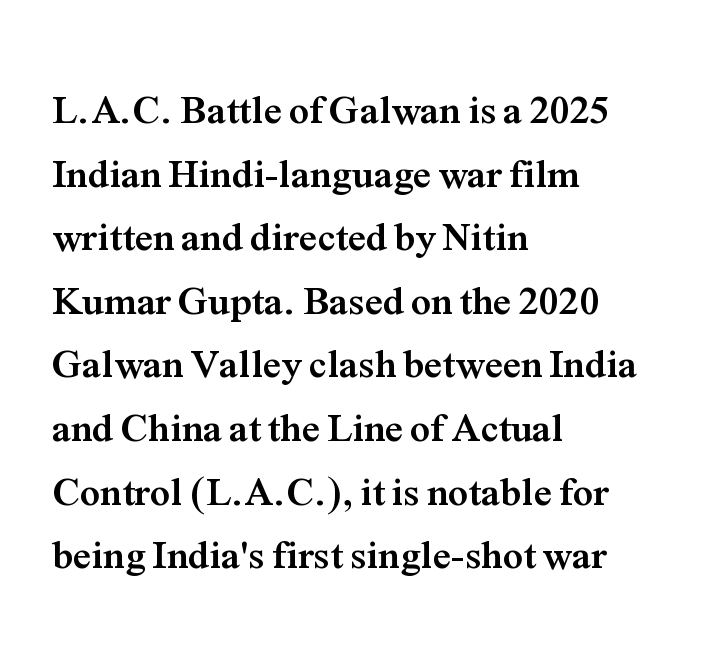
Q: Is the text bold? A: Yes.
Q: Is the text italic (slanted)? A: No, it is upright.
Q: Is the typeface a serif or a sans-serif typeface? A: Serif.
Q: Is the text underlined? A: No.
Q: How is the paragraph aligned? A: Left-aligned.
Q: Is the spacing between letters normal or unusually wide? A: Normal.
Q: Is the spacing between lines tight, normal or loose? A: Normal.
Q: Width (condensed, normal, or wide)? A: Normal.
Q: Stroke contrast? A: Medium.
Q: x-height? A: Medium.
Q: Monospaced? A: No.
